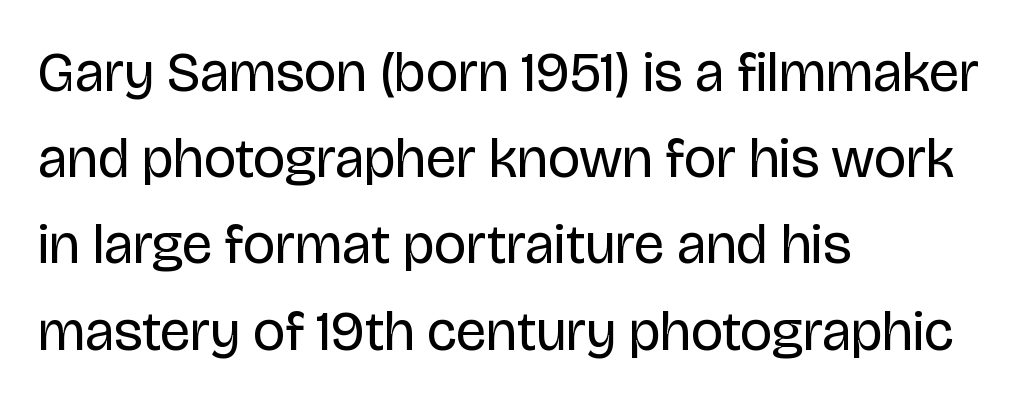
Q: Is the text bold? A: No.
Q: Is the text italic (slanted)? A: No, it is upright.
Q: Is the typeface a serif or a sans-serif typeface? A: Sans-serif.
Q: Is the text underlined? A: No.
Q: How is the paragraph aligned? A: Left-aligned.
Q: Is the spacing between letters normal or unusually wide? A: Normal.
Q: Is the spacing between lines tight, normal or loose? A: Normal.
Q: Width (condensed, normal, or wide)? A: Normal.
Q: Stroke contrast? A: Low.
Q: x-height? A: Large.
Q: Monospaced? A: No.
